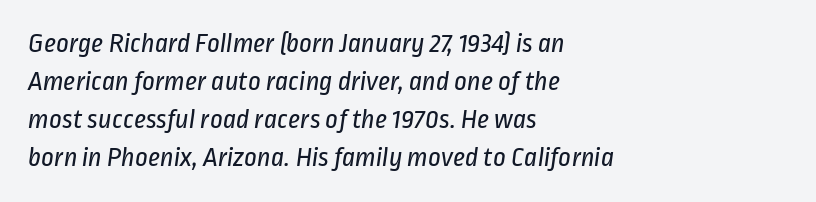
{"serif": "no", "bold": "no", "weight": "regular", "width": "condensed", "stroke_contrast": "low", "x_height": "medium", "monospaced": "no", "underline": "no", "align": "left", "line_spacing": "normal", "line_spacing_ratio": 1.36, "letter_spacing": "normal", "letter_spacing_em": 0.0, "glyph_px": 28}
